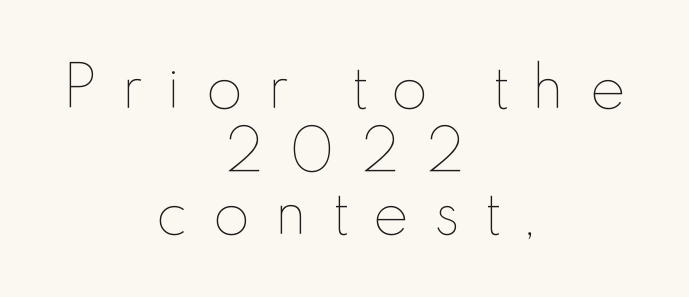
The image shows 54 px thin type, upright; set centered, line spacing 1.17x, unusually wide letter spacing (+0.46 em), not underlined; a small x-height.
